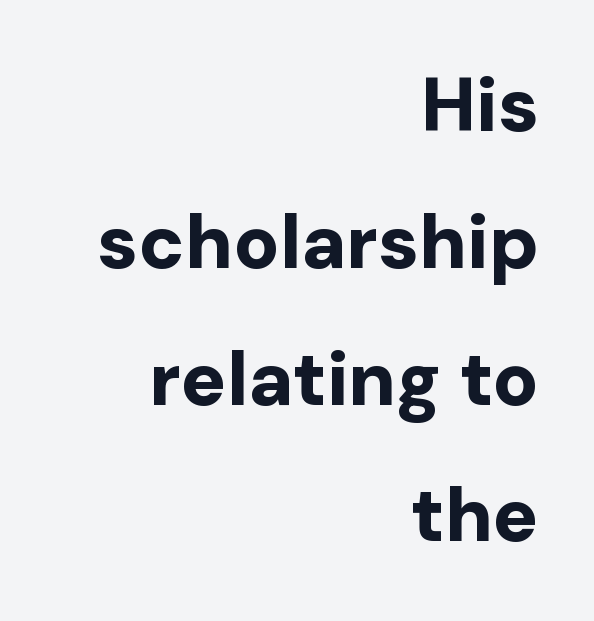
The image shows 76 px bold sans-serif type, upright; set right-aligned, line spacing 1.8x, normal letter spacing, not underlined; low stroke contrast and a medium x-height.
